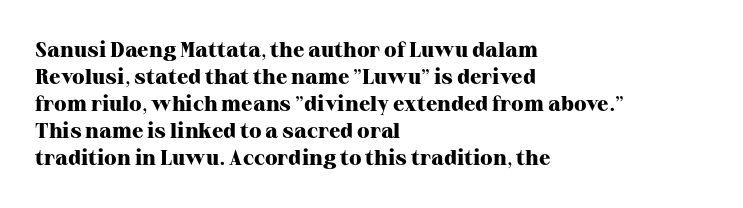
Q: Is the text bold? A: Yes.
Q: Is the text italic (slanted)? A: No, it is upright.
Q: Is the text underlined? A: No.
Q: How is the paragraph aligned? A: Left-aligned.
Q: Is the spacing between letters normal or unusually wide? A: Normal.
Q: Is the spacing between lines tight, normal or loose? A: Normal.
